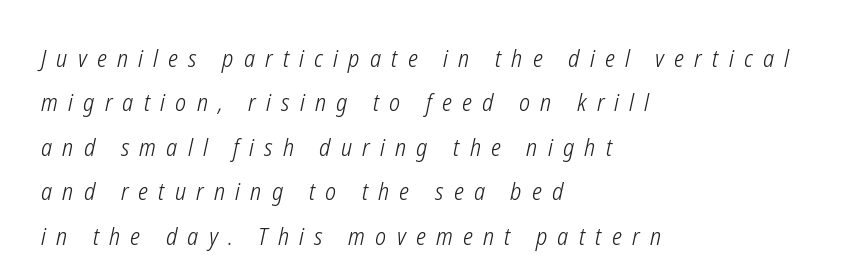
The image shows 24 px text type, italic (leaning right); set left-aligned, line spacing 1.85x, unusually wide letter spacing (+0.43 em), not underlined.
